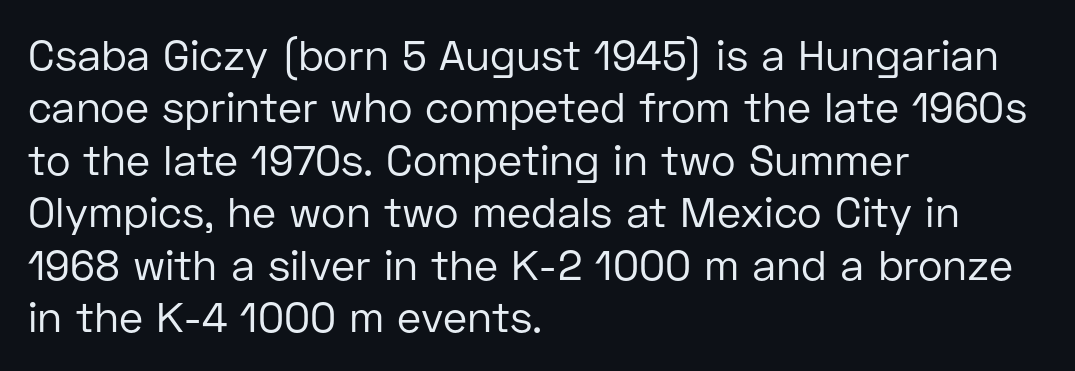
The image shows 42 px regular-weight sans-serif type, upright; set left-aligned, normal line spacing (1.25x), normal letter spacing, not underlined; low stroke contrast and a medium x-height.
